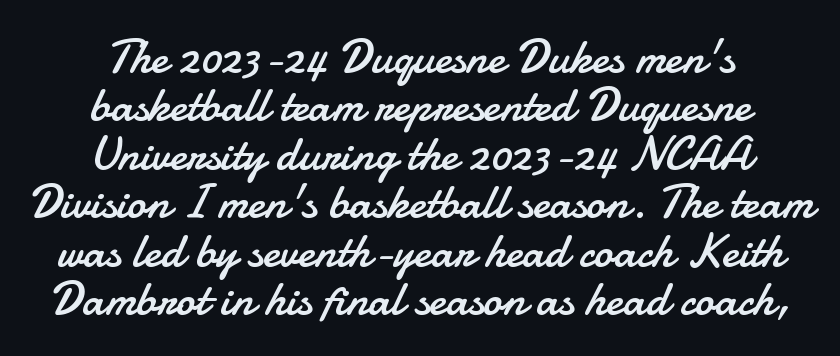
The image shows 48 px regular-weight sans-serif type; set centered, tight line spacing (1.01x), normal letter spacing, not underlined; low stroke contrast and a small x-height.
